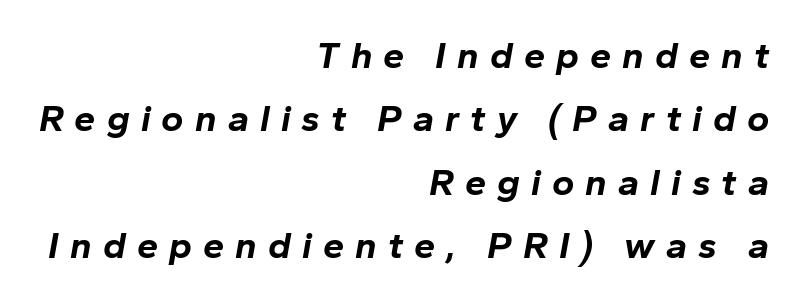
Q: Is the text bold? A: Yes.
Q: Is the text italic (slanted)? A: Yes, it leans right by about 10 degrees.
Q: Is the text underlined? A: No.
Q: How is the paragraph aligned? A: Right-aligned.
Q: Is the spacing between letters normal or unusually wide? A: Unusually wide.
Q: Is the spacing between lines tight, normal or loose? A: Normal.
Q: Width (condensed, normal, or wide)? A: Normal.
Q: Stroke contrast? A: Low.
Q: x-height? A: Medium.
Q: Monospaced? A: No.
